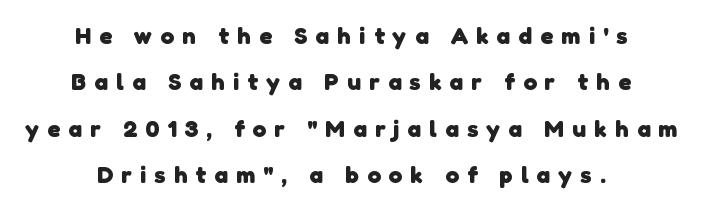
{"bold": "yes", "underline": "no", "align": "center", "line_spacing": "loose", "line_spacing_ratio": 1.93, "letter_spacing": "wide", "letter_spacing_em": 0.35, "glyph_px": 24}
